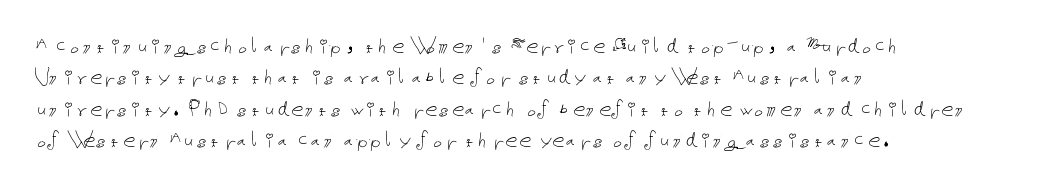
Q: Is the text bold? A: No.
Q: Is the text italic (slanted)? A: No, it is upright.
Q: Is the text underlined? A: No.
Q: How is the paragraph aligned? A: Left-aligned.
Q: Is the spacing between letters normal or unusually wide? A: Normal.
Q: Is the spacing between lines tight, normal or loose? A: Normal.
